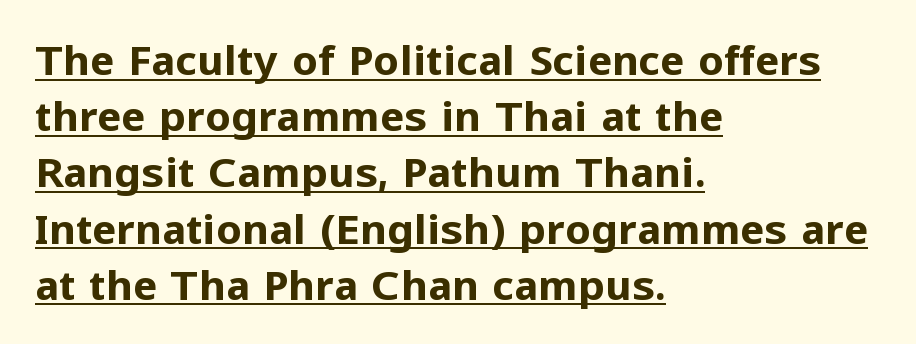
{"serif": "no", "italic": "no", "bold": "yes", "weight": "bold", "width": "normal", "stroke_contrast": "low", "x_height": "medium", "monospaced": "no", "underline": "yes", "align": "left", "line_spacing": "normal", "line_spacing_ratio": 1.37, "letter_spacing": "normal", "letter_spacing_em": 0.0, "glyph_px": 41}
